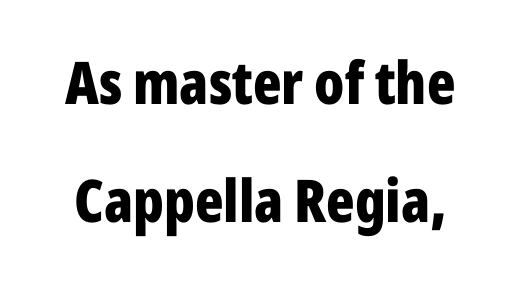
Q: Is the text bold? A: Yes.
Q: Is the text italic (slanted)? A: No, it is upright.
Q: Is the typeface a serif or a sans-serif typeface? A: Sans-serif.
Q: Is the text underlined? A: No.
Q: Is the spacing between letters normal or unusually wide? A: Normal.
Q: Is the spacing between lines tight, normal or loose? A: Loose.
Q: Width (condensed, normal, or wide)? A: Condensed.
Q: Stroke contrast? A: Low.
Q: x-height? A: Medium.
Q: Monospaced? A: No.
